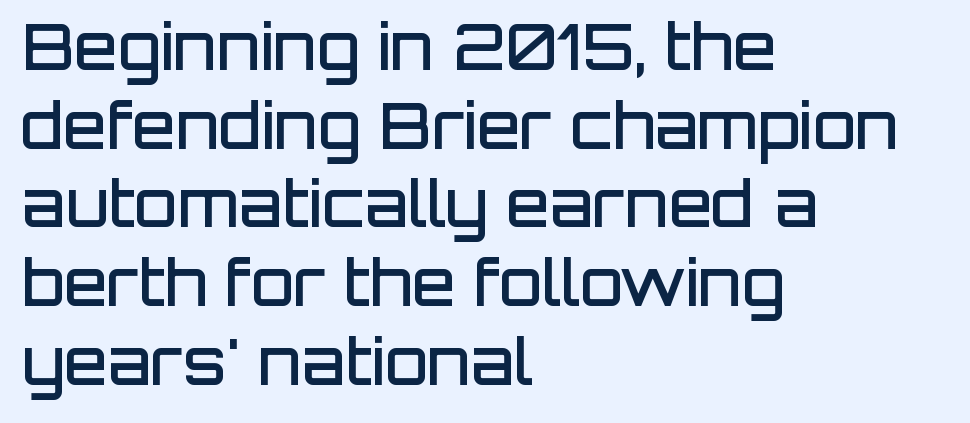
The image shows 63 px semibold sans-serif type, upright; set left-aligned, normal line spacing (1.25x), normal letter spacing, not underlined; low stroke contrast and a large x-height.
